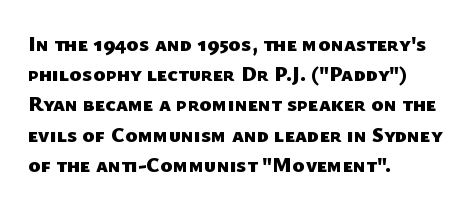
{"bold": "yes", "underline": "no", "align": "left", "line_spacing": "normal", "line_spacing_ratio": 1.44, "letter_spacing": "normal", "letter_spacing_em": 0.0, "glyph_px": 21}
